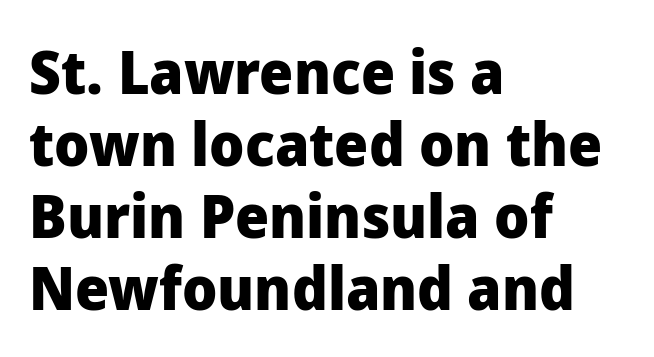
{"serif": "no", "italic": "no", "bold": "yes", "weight": "heavy", "width": "normal", "stroke_contrast": "low", "x_height": "medium", "monospaced": "no", "underline": "no", "align": "left", "line_spacing_ratio": 1.2, "letter_spacing": "normal", "letter_spacing_em": 0.0, "glyph_px": 60}
